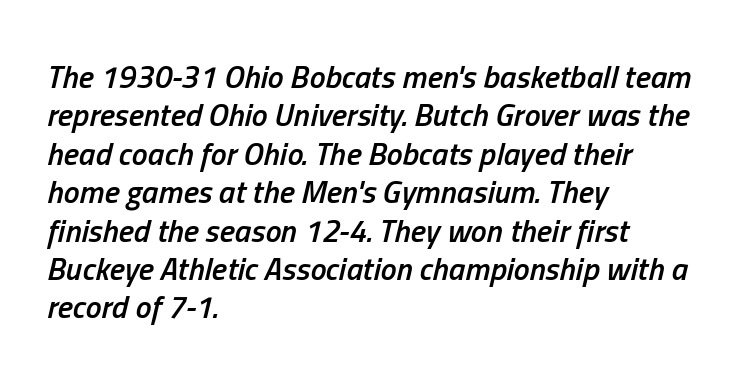
The image shows 32 px semibold, condensed type, italic (leaning right); set left-aligned, line spacing 1.2x, normal letter spacing, not underlined; low stroke contrast and a medium x-height.
